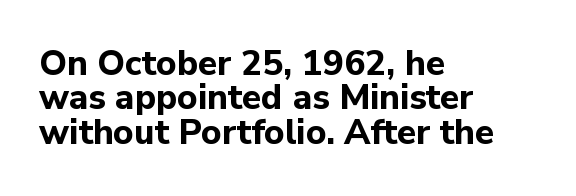
A typesetter would mark this as roman, not italic. Bare-footed words on every line. The lines are quadded left. Vertical spacing — tight. The line texture is even and compact thanks to regular tracking. Note: no serifs on the glyphs.
